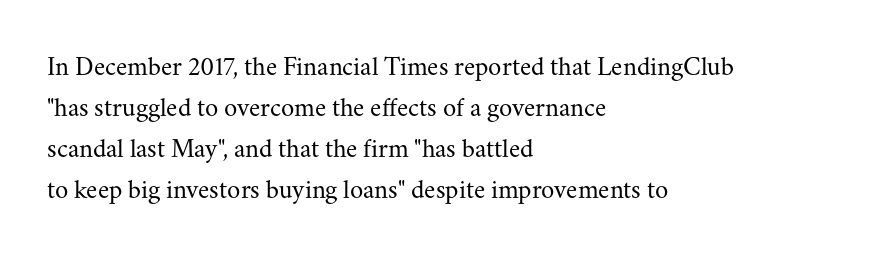
The image shows 27 px text type, upright; set left-aligned, normal line spacing (1.52x), normal letter spacing, not underlined.
